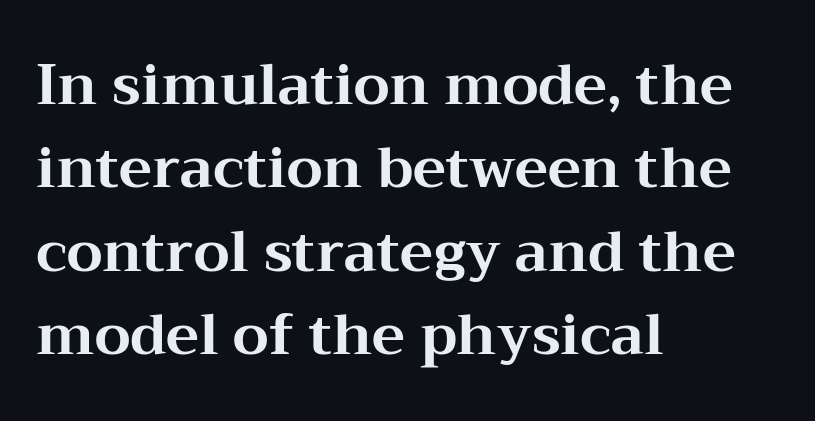
{"serif": "yes", "italic": "no", "bold": "yes", "weight": "bold", "width": "wide", "stroke_contrast": "medium", "x_height": "medium", "monospaced": "no", "underline": "no", "align": "left", "line_spacing": "normal", "line_spacing_ratio": 1.49, "letter_spacing": "normal", "letter_spacing_em": 0.0, "glyph_px": 56}
